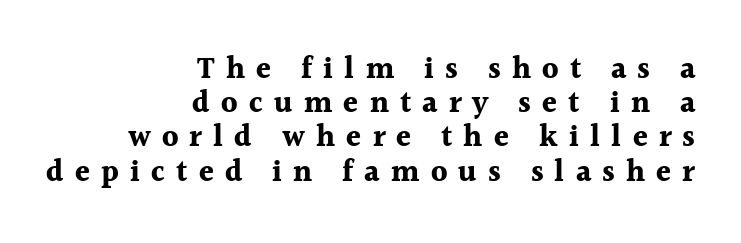
{"serif": "yes", "italic": "no", "bold": "yes", "weight": "bold", "width": "normal", "x_height": "medium", "monospaced": "no", "underline": "no", "align": "right", "line_spacing": "tight", "line_spacing_ratio": 1.14, "letter_spacing": "wide", "letter_spacing_em": 0.37, "glyph_px": 30}
